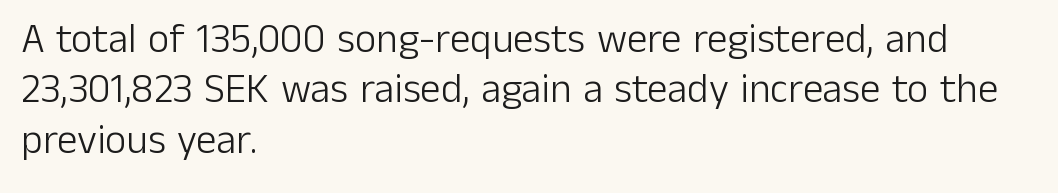
{"serif": "no", "italic": "no", "bold": "no", "weight": "light", "width": "normal", "stroke_contrast": "low", "x_height": "medium", "monospaced": "no", "underline": "no", "align": "left", "line_spacing_ratio": 1.23, "letter_spacing": "normal", "letter_spacing_em": 0.0, "glyph_px": 41}
